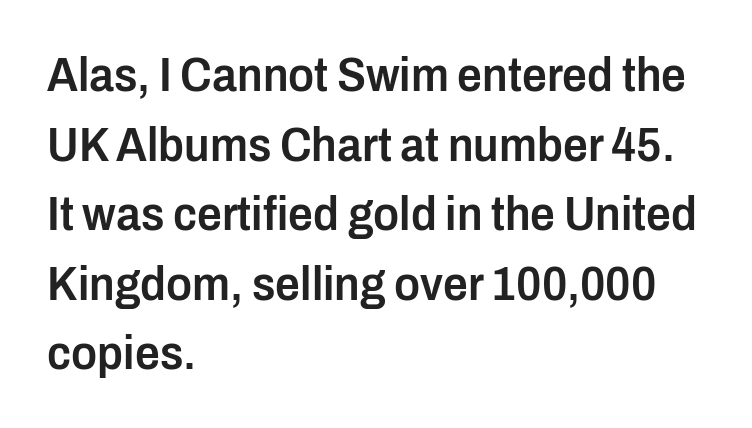
Q: Is the text bold? A: Semi-bold.
Q: Is the text italic (slanted)? A: No, it is upright.
Q: Is the typeface a serif or a sans-serif typeface? A: Sans-serif.
Q: Is the text underlined? A: No.
Q: How is the paragraph aligned? A: Left-aligned.
Q: Is the spacing between letters normal or unusually wide? A: Normal.
Q: Is the spacing between lines tight, normal or loose? A: Normal.
Q: Width (condensed, normal, or wide)? A: Condensed.
Q: Stroke contrast? A: Low.
Q: x-height? A: Medium.
Q: Monospaced? A: No.
